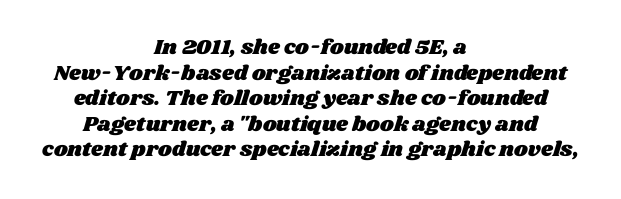
Q: Is the text underlined? A: No.
Q: How is the paragraph aligned? A: Centered.
Q: Is the spacing between letters normal or unusually wide? A: Normal.
